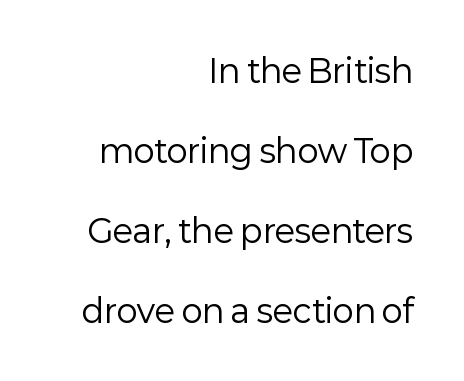
Q: Is the text bold? A: No.
Q: Is the text italic (slanted)? A: No, it is upright.
Q: Is the typeface a serif or a sans-serif typeface? A: Sans-serif.
Q: Is the text underlined? A: No.
Q: How is the paragraph aligned? A: Right-aligned.
Q: Is the spacing between letters normal or unusually wide? A: Normal.
Q: Is the spacing between lines tight, normal or loose? A: Loose.
Q: Width (condensed, normal, or wide)? A: Normal.
Q: Stroke contrast? A: Low.
Q: x-height? A: Medium.
Q: Monospaced? A: No.
